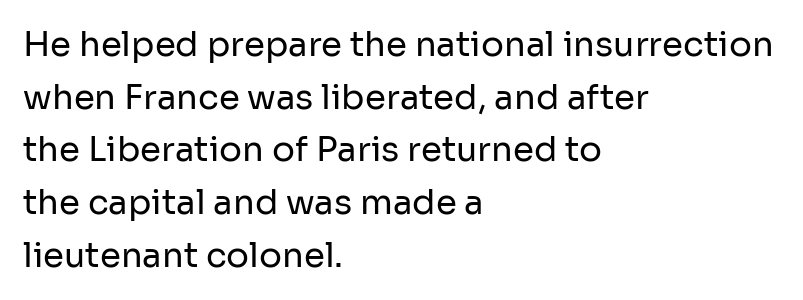
The designer went with a sans here, leaving each stem footless. Each stroke keeps to a modest, everyday thickness or less. You could call the tracking neutral — neither tight nor loose. The lines sit at an ordinary, default distance from one another. Do the characters align in a grid? No, the font is proportional.
